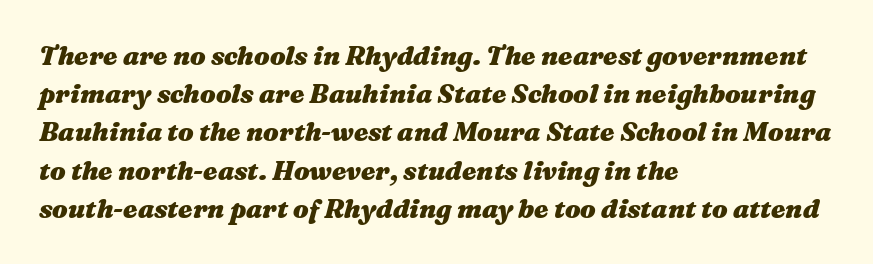
Q: Is the text bold? A: Yes.
Q: Is the text italic (slanted)? A: Yes, it leans right by about 16 degrees.
Q: Is the text underlined? A: No.
Q: How is the paragraph aligned? A: Left-aligned.
Q: Is the spacing between letters normal or unusually wide? A: Normal.
Q: Is the spacing between lines tight, normal or loose? A: Normal.
